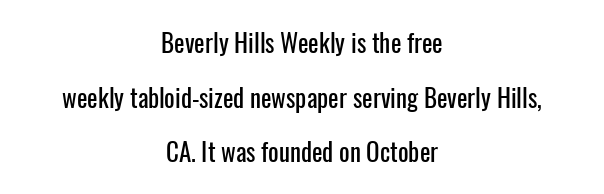
Q: Is the text italic (slanted)? A: No, it is upright.
Q: Is the text underlined? A: No.
Q: How is the paragraph aligned? A: Centered.
Q: Is the spacing between letters normal or unusually wide? A: Normal.
Q: Is the spacing between lines tight, normal or loose? A: Loose.
